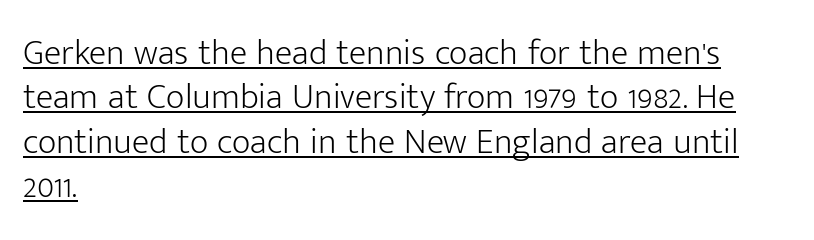
{"serif": "no", "italic": "no", "bold": "no", "weight": "light", "width": "normal", "stroke_contrast": "low", "x_height": "medium", "monospaced": "no", "underline": "yes", "align": "left", "line_spacing_ratio": 1.23, "letter_spacing": "normal", "letter_spacing_em": 0.0, "glyph_px": 36}
